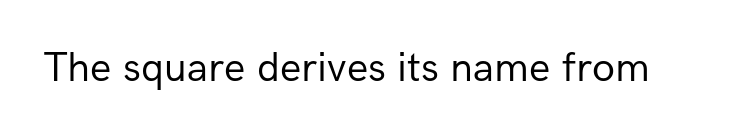
Q: Is the text bold? A: No.
Q: Is the text italic (slanted)? A: No, it is upright.
Q: Is the typeface a serif or a sans-serif typeface? A: Sans-serif.
Q: Is the text underlined? A: No.
Q: Is the spacing between letters normal or unusually wide? A: Normal.
Q: Width (condensed, normal, or wide)? A: Normal.
Q: Stroke contrast? A: Low.
Q: x-height? A: Medium.
Q: Monospaced? A: No.
